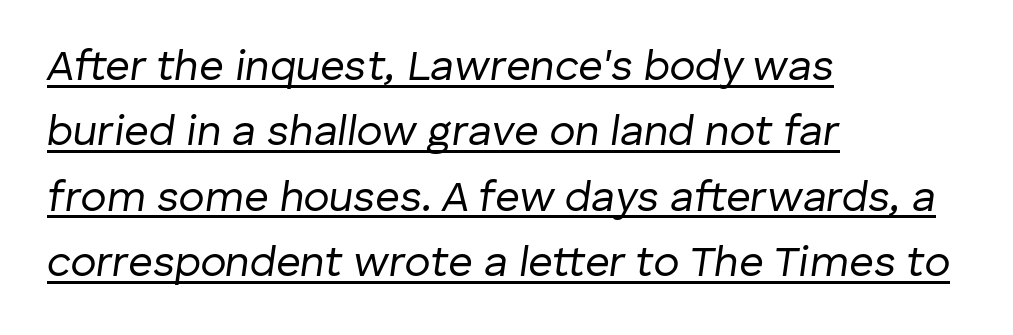
The paragraph has a hard left edge and a soft right edge. Each letter keeps its own natural width here, so spacing adapts to shape. This sample uses an oblique cut, with every glyph tilted off the vertical. Successive baselines arrive at the customary interval.
